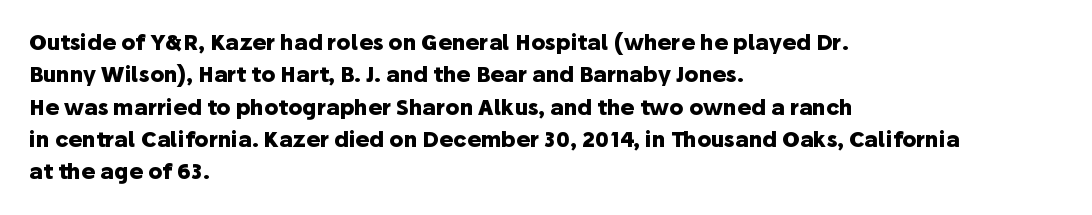
Q: Is the text bold? A: Yes.
Q: Is the text italic (slanted)? A: No, it is upright.
Q: Is the text underlined? A: No.
Q: How is the paragraph aligned? A: Left-aligned.
Q: Is the spacing between letters normal or unusually wide? A: Normal.
Q: Is the spacing between lines tight, normal or loose? A: Normal.
